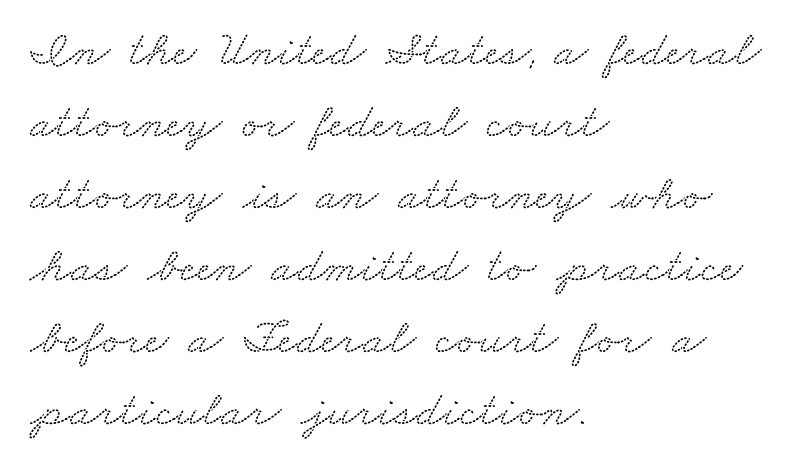
These lines are rendered in a variable-pitch font. What stands out about the letter spacing? Nothing — it is the standard amount. Notice how the passage keeps a crisp vertical edge on the left only. Only glyphs here, with clear space below each row.
